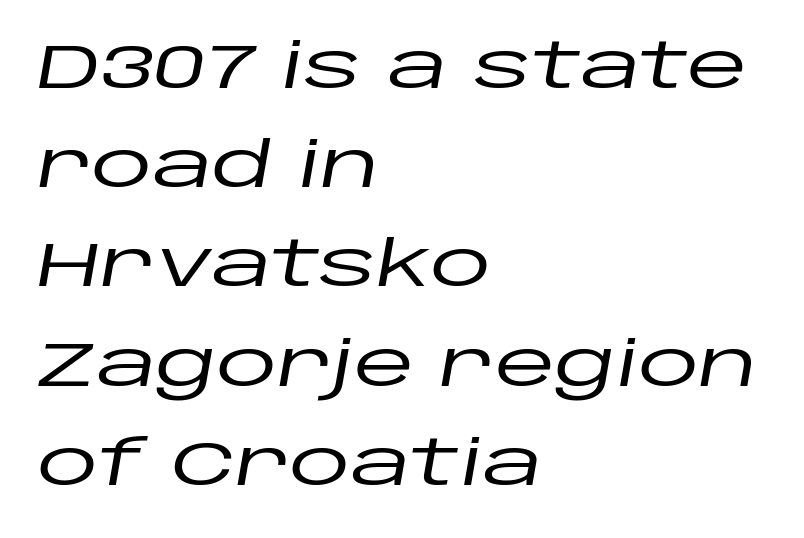
One glance says typical: line gaps are just what's usual. Each letter keeps its own natural width here, so spacing adapts to shape. Only glyphs here, with clear space below each row. All the whitespace from short lines collects on the right. Does extra space separate the letters? No, they use regular spacing. The typography opts for an oblique posture over an upright one.
